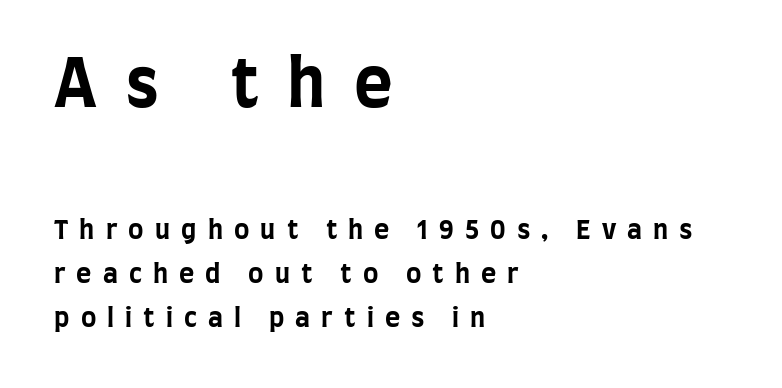
The image shows 66 px bold, condensed sans-serif type, upright; set left-aligned, normal line spacing (1.69x), unusually wide letter spacing (+0.43 em), not underlined; the first (top) block is 2.54x larger; low stroke contrast and a large x-height.
